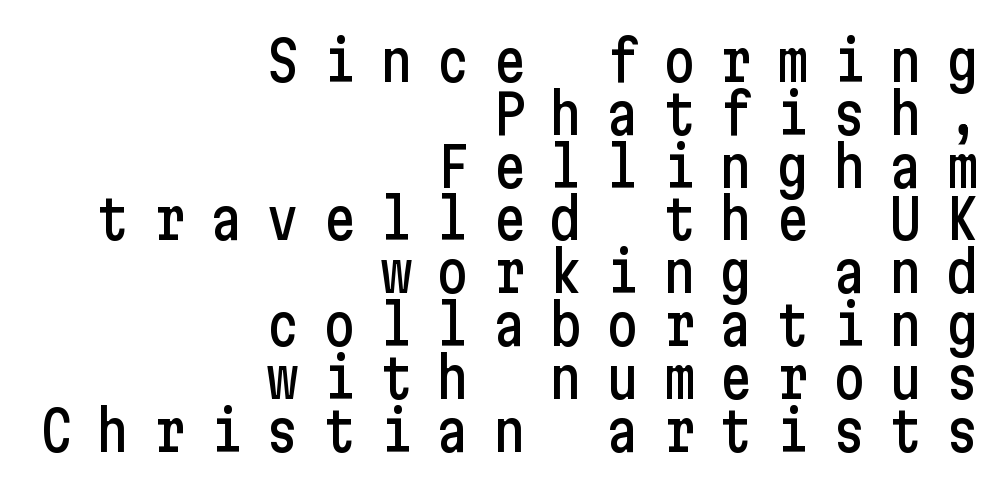
Notice how descenders almost collide with the ascenders below — that's tight leading. How are the letters spaced? Widely, with obvious added tracking. Look at the bottom of the vertical strokes: they stop flat, with no serifs. The specimen reads as upright at a glance. Plain, unruled lines of type. These lines stack with their right ends in a neat column.
